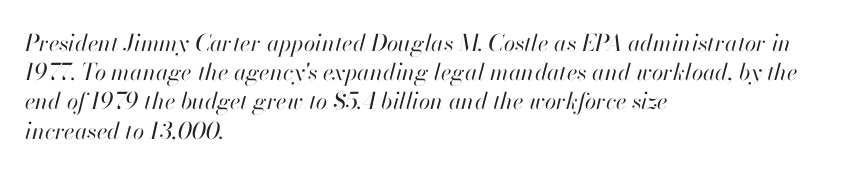
Q: Is the text bold? A: No.
Q: Is the text italic (slanted)? A: Yes, it leans right by about 13 degrees.
Q: Is the text underlined? A: No.
Q: How is the paragraph aligned? A: Left-aligned.
Q: Is the spacing between letters normal or unusually wide? A: Normal.
Q: Is the spacing between lines tight, normal or loose? A: Normal.
